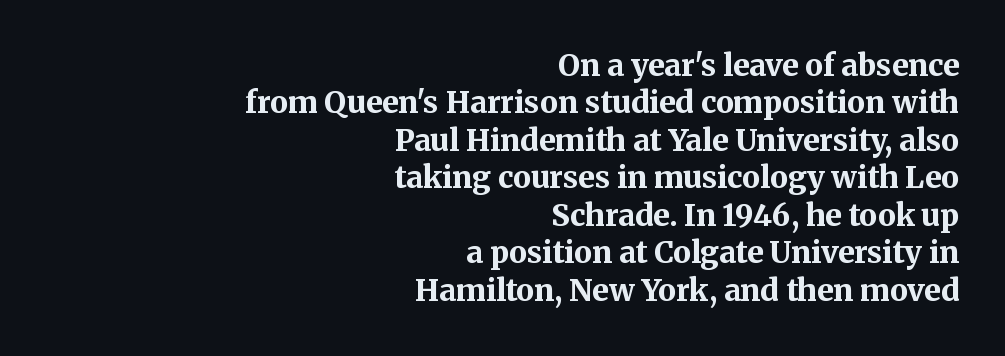
Q: Is the text bold? A: Yes.
Q: Is the text italic (slanted)? A: No, it is upright.
Q: Is the typeface a serif or a sans-serif typeface? A: Serif.
Q: Is the text underlined? A: No.
Q: How is the paragraph aligned? A: Right-aligned.
Q: Is the spacing between letters normal or unusually wide? A: Normal.
Q: Is the spacing between lines tight, normal or loose? A: Normal.
Q: Width (condensed, normal, or wide)? A: Normal.
Q: Stroke contrast? A: Medium.
Q: x-height? A: Medium.
Q: Monospaced? A: No.
